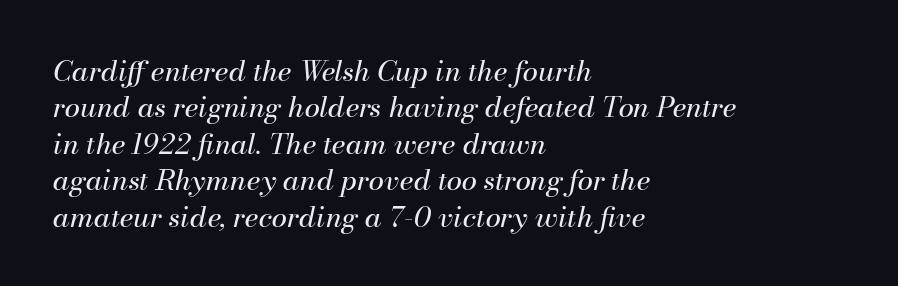
The image shows 28 px regular-weight type, italic (leaning right); set left-aligned, normal line spacing (1.3x), normal letter spacing, not underlined; medium stroke contrast and a small x-height.
